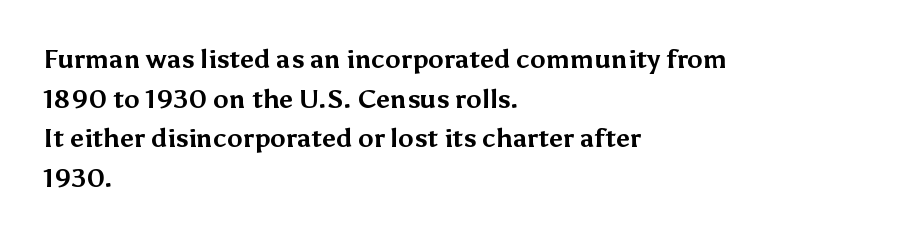
Q: Is the text bold? A: Yes.
Q: Is the text italic (slanted)? A: No, it is upright.
Q: Is the text underlined? A: No.
Q: How is the paragraph aligned? A: Left-aligned.
Q: Is the spacing between letters normal or unusually wide? A: Normal.
Q: Is the spacing between lines tight, normal or loose? A: Normal.
